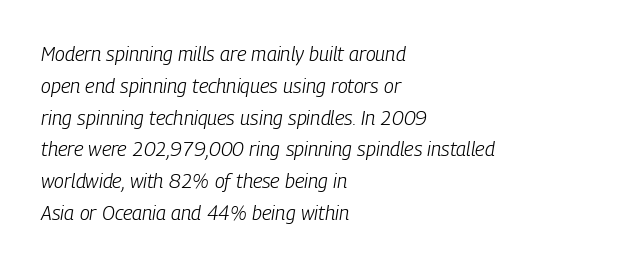
Q: Is the text bold? A: No.
Q: Is the text italic (slanted)? A: Yes, it leans right by about 9 degrees.
Q: Is the text underlined? A: No.
Q: How is the paragraph aligned? A: Left-aligned.
Q: Is the spacing between letters normal or unusually wide? A: Normal.
Q: Is the spacing between lines tight, normal or loose? A: Normal.
